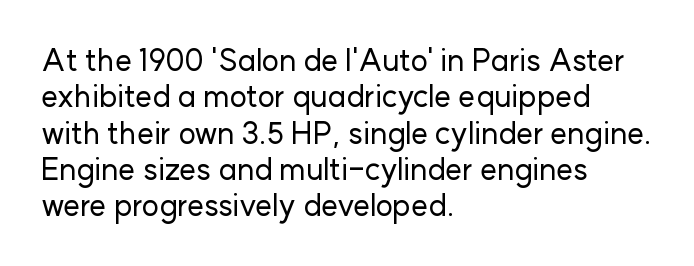
Nobody drew a line under any word here. These lines are composed in type without serifs. The compositor pushed each line to the left boundary. Students, note that the glyphs here touch the page at normal intervals.
